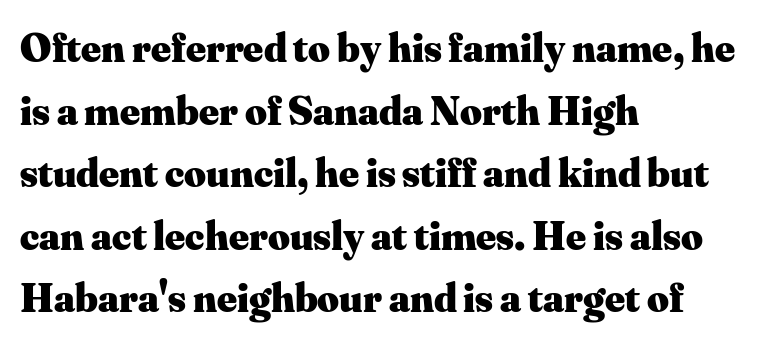
You can tell it's not italic because the verticals are truly vertical. The passage shown is typed in a proportional face where columns would drift. The lines in this sample share a left origin and differ only in where they stop. Examine the stroke ends and you'll spot serifs.
